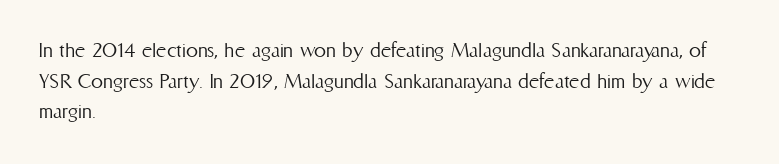
Is the type heavy? It reads as light-to-regular instead. Leftover space on each line is placed entirely after the last word. Characters follow at the spacing the type designer built in. The passage shown stacks its lines at a standard gap.
